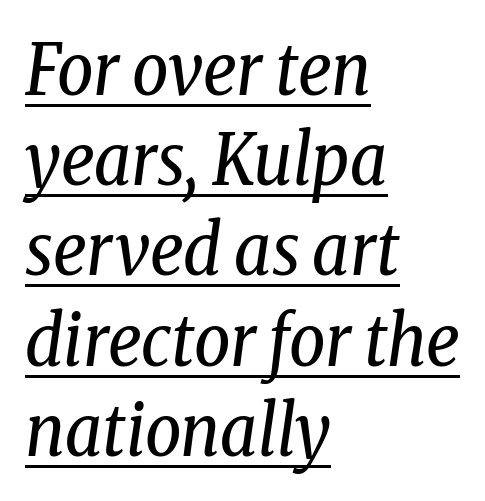
{"serif": "yes", "italic": "yes", "lean": "right", "slant_degrees": 8, "bold": "no", "weight": "regular", "width": "condensed", "stroke_contrast": "low", "x_height": "medium", "monospaced": "no", "underline": "yes", "align": "left", "line_spacing": "normal", "line_spacing_ratio": 1.27, "letter_spacing": "normal", "letter_spacing_em": 0.0, "glyph_px": 71}
